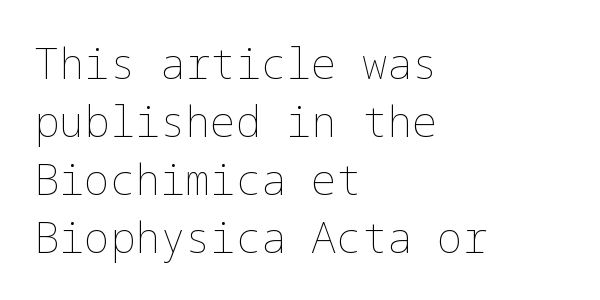
The image shows 42 px thin type, upright; set left-aligned, normal line spacing (1.38x), normal letter spacing, not underlined; low stroke contrast and a medium x-height.
